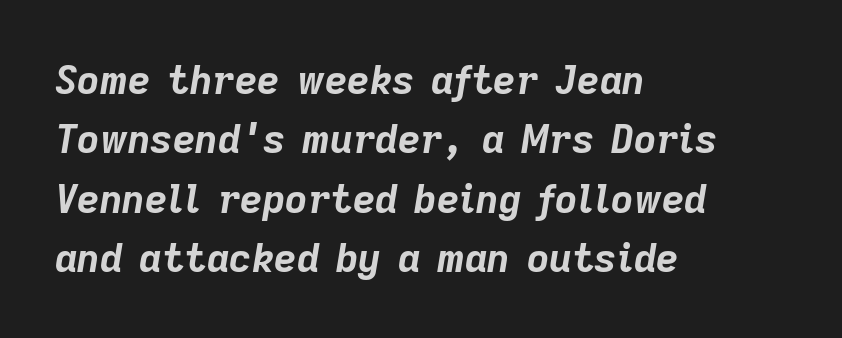
{"italic": "yes", "lean": "right", "slant_degrees": 9, "bold": "yes", "weight": "bold", "width": "normal", "stroke_contrast": "low", "x_height": "medium", "monospaced": "no", "underline": "no", "align": "left", "line_spacing": "normal", "line_spacing_ratio": 1.52, "letter_spacing": "normal", "letter_spacing_em": 0.0, "glyph_px": 39}
